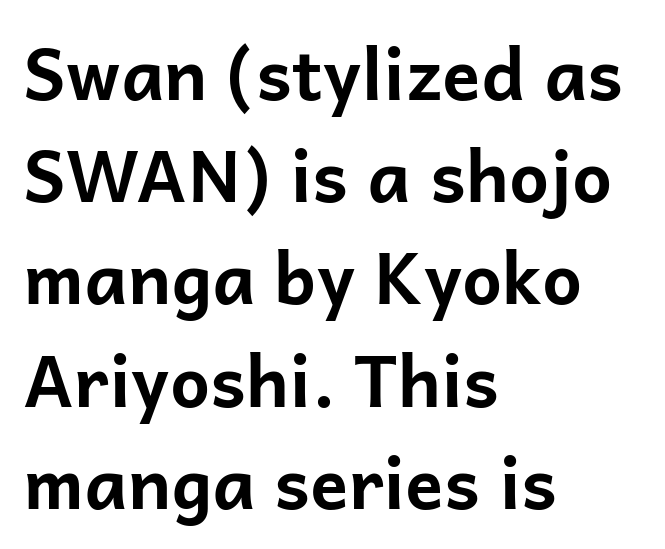
The image shows 71 px bold sans-serif type, upright; set left-aligned, normal line spacing (1.44x), normal letter spacing, not underlined; low stroke contrast and a medium x-height.
